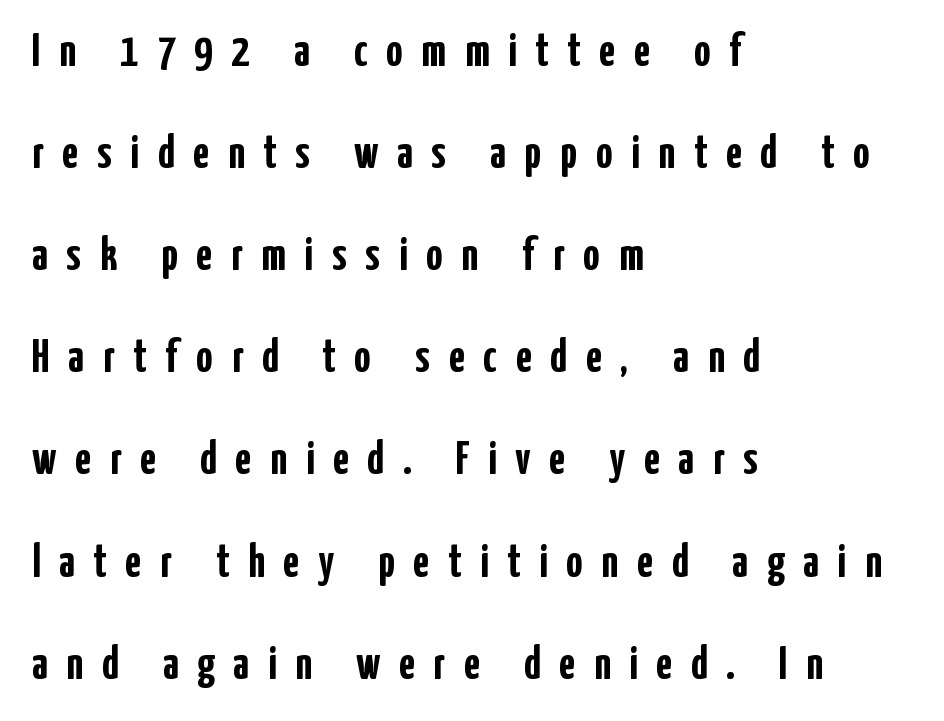
Typographically, this falls in the sans-serif category. The rendering uses a bold face; every stroke is thick and dark. Between one letter and the next there's a generous, obvious gap. Leading: increased. Lines of text with bare space underneath.
